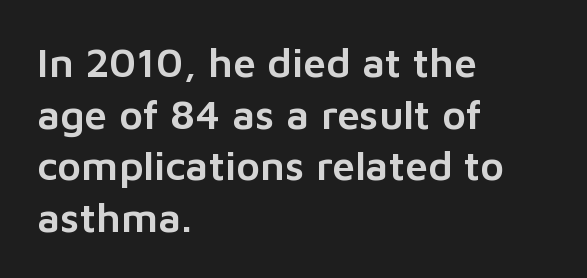
Is the letter spacing exaggerated? No — it looks like the ordinary default. The baseline area is clear. Every character sits straight up, as roman type does. Teacher's note: observe the even left margin — that is flush-left alignment. Spacing verdict: proportional, widths tailored to each character.
